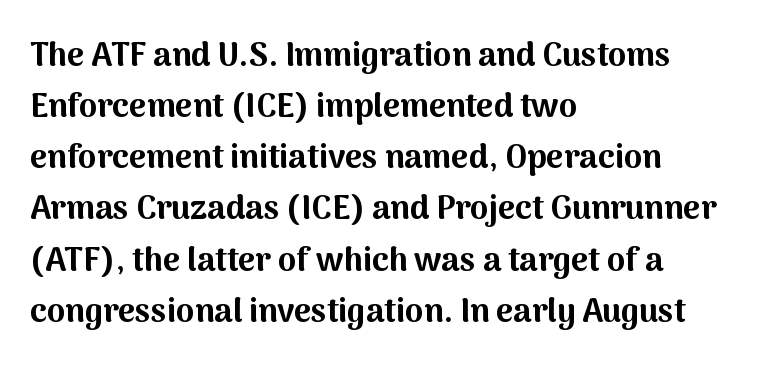
The image shows 33 px bold sans-serif type, upright; set left-aligned, normal line spacing (1.55x), normal letter spacing, not underlined; medium stroke contrast and a medium x-height.
